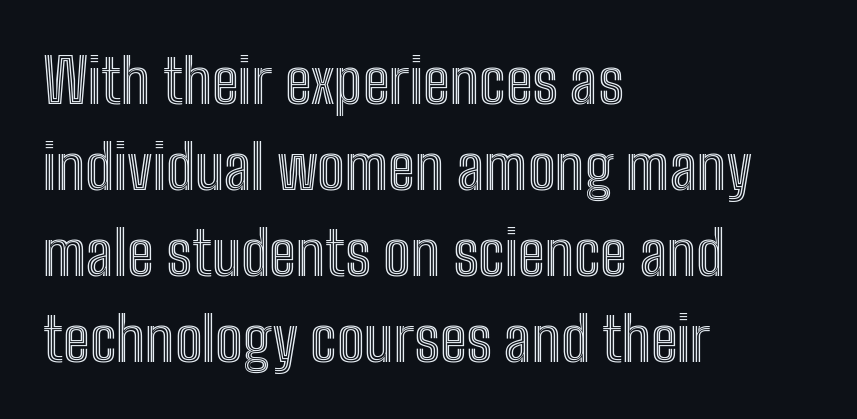
The image shows 61 px condensed type, upright; set left-aligned, normal line spacing (1.41x), normal letter spacing, not underlined; a medium x-height.
